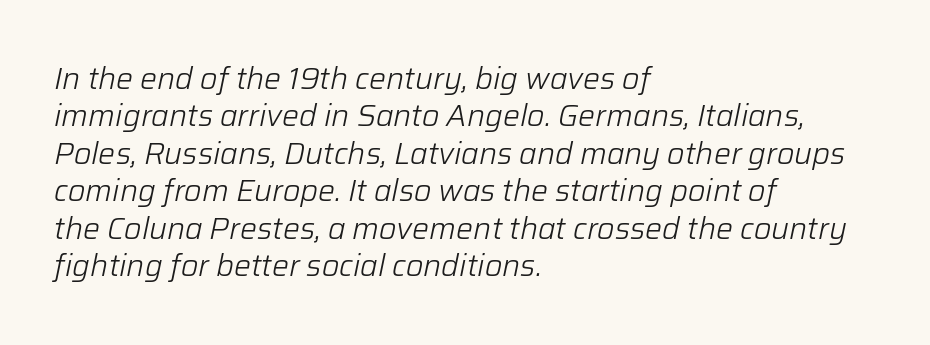
The image shows 30 px light type, italic (leaning right); set left-aligned, normal line spacing (1.25x), normal letter spacing, not underlined; low stroke contrast and a medium x-height.
